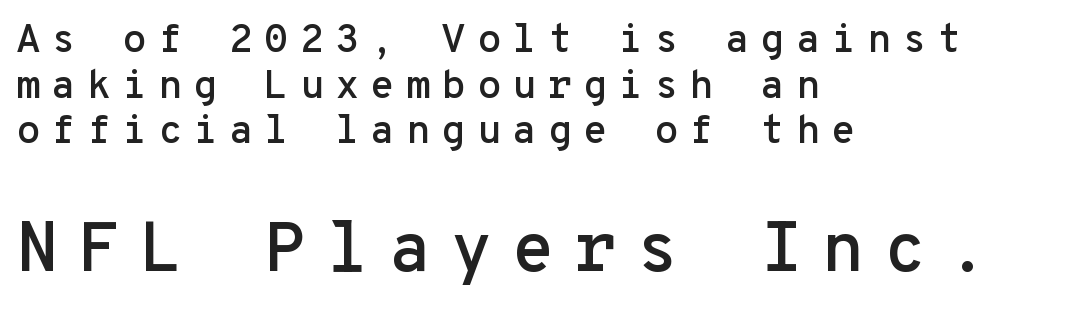
Q: Is the text italic (slanted)? A: No, it is upright.
Q: Is the typeface a serif or a sans-serif typeface? A: Sans-serif.
Q: Is the text underlined? A: No.
Q: How is the paragraph aligned? A: Left-aligned.
Q: Is the spacing between letters normal or unusually wide? A: Unusually wide.
Q: Is the spacing between lines tight, normal or loose? A: Tight.
Q: Which block of text is set in a larger size, the first (top) or the second (bottom)? A: The second (bottom) one.
Q: Width (condensed, normal, or wide)? A: Normal.
Q: Stroke contrast? A: Low.
Q: x-height? A: Medium.
Q: Monospaced? A: Yes.
